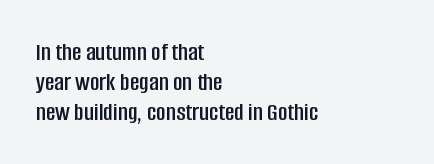
{"italic": "no", "underline": "no", "align": "left", "line_spacing": "tight", "line_spacing_ratio": 1.15, "letter_spacing": "normal", "letter_spacing_em": 0.0, "glyph_px": 26}
